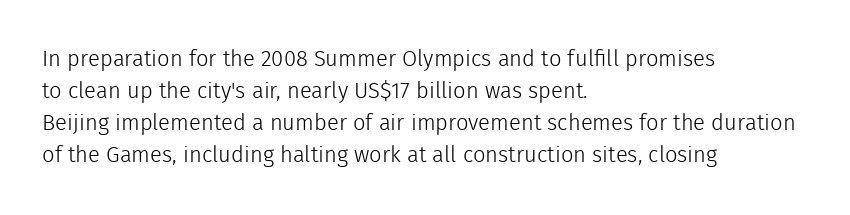
Q: Is the text bold? A: No.
Q: Is the text italic (slanted)? A: No, it is upright.
Q: Is the text underlined? A: No.
Q: How is the paragraph aligned? A: Left-aligned.
Q: Is the spacing between letters normal or unusually wide? A: Normal.
Q: Is the spacing between lines tight, normal or loose? A: Normal.
